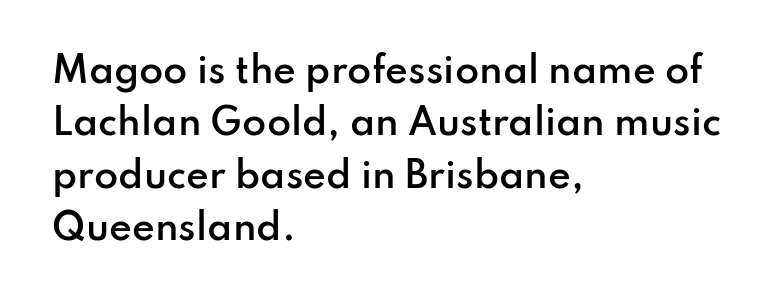
{"serif": "no", "italic": "no", "bold": "semi", "weight": "semibold", "width": "normal", "stroke_contrast": "low", "x_height": "small", "monospaced": "no", "underline": "no", "align": "left", "line_spacing": "normal", "line_spacing_ratio": 1.5, "letter_spacing": "normal", "letter_spacing_em": 0.0, "glyph_px": 35}
